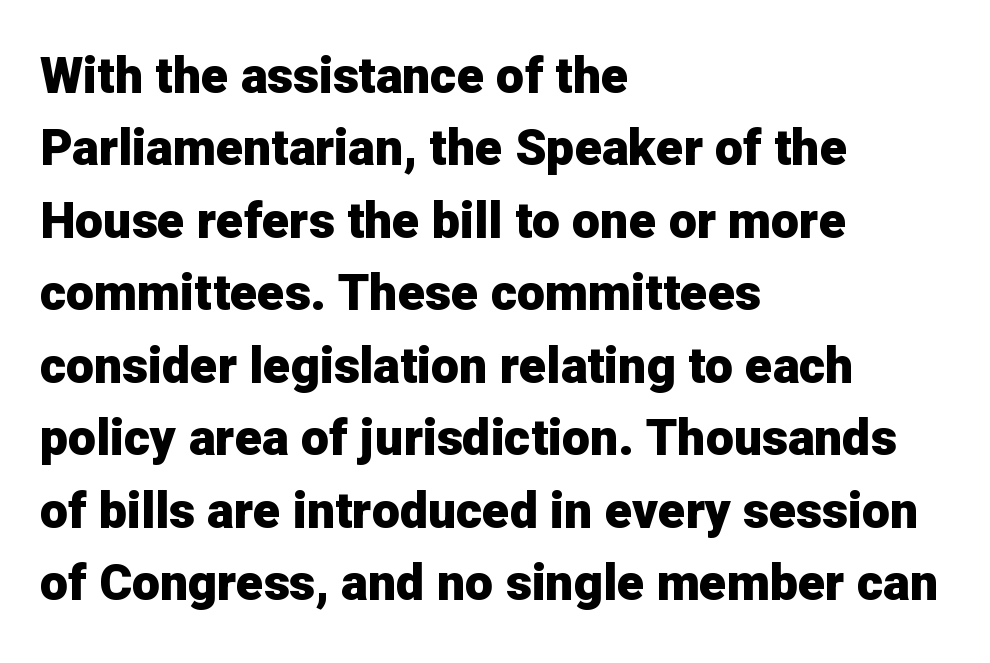
Q: Is the text bold? A: Yes.
Q: Is the text italic (slanted)? A: No, it is upright.
Q: Is the typeface a serif or a sans-serif typeface? A: Sans-serif.
Q: Is the text underlined? A: No.
Q: How is the paragraph aligned? A: Left-aligned.
Q: Is the spacing between letters normal or unusually wide? A: Normal.
Q: Is the spacing between lines tight, normal or loose? A: Normal.
Q: Width (condensed, normal, or wide)? A: Normal.
Q: Stroke contrast? A: Low.
Q: x-height? A: Medium.
Q: Monospaced? A: No.
